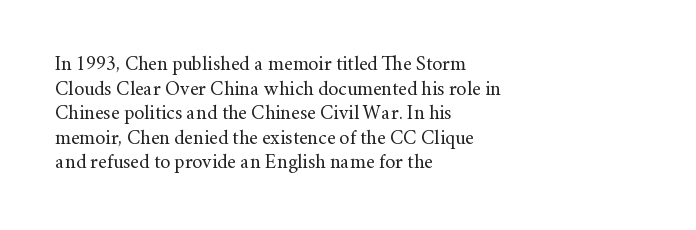
Casual observation: everything's shoved over to the left. This is not heavy type; no bold has been used. Italic? Not at all — the glyphs are vertical. The space beneath each line is pristine and unruled. No extra tracking has been applied to these lines.
